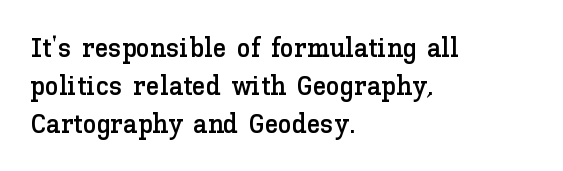
Q: Is the text italic (slanted)? A: No, it is upright.
Q: Is the text underlined? A: No.
Q: How is the paragraph aligned? A: Left-aligned.
Q: Is the spacing between letters normal or unusually wide? A: Normal.
Q: Is the spacing between lines tight, normal or loose? A: Normal.
Q: Width (condensed, normal, or wide)? A: Normal.
Q: Stroke contrast? A: Low.
Q: x-height? A: Medium.
Q: Monospaced? A: No.
